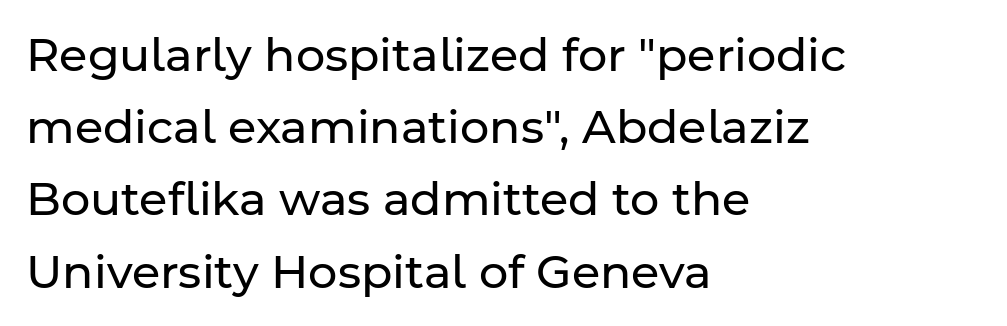
Q: Is the text bold? A: No.
Q: Is the text italic (slanted)? A: No, it is upright.
Q: Is the typeface a serif or a sans-serif typeface? A: Sans-serif.
Q: Is the text underlined? A: No.
Q: How is the paragraph aligned? A: Left-aligned.
Q: Is the spacing between letters normal or unusually wide? A: Normal.
Q: Is the spacing between lines tight, normal or loose? A: Normal.
Q: Width (condensed, normal, or wide)? A: Normal.
Q: Stroke contrast? A: Low.
Q: x-height? A: Medium.
Q: Monospaced? A: No.
